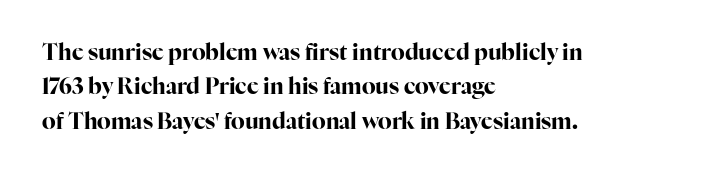
Q: Is the text bold? A: Yes.
Q: Is the text italic (slanted)? A: No, it is upright.
Q: Is the text underlined? A: No.
Q: How is the paragraph aligned? A: Left-aligned.
Q: Is the spacing between letters normal or unusually wide? A: Normal.
Q: Is the spacing between lines tight, normal or loose? A: Normal.
